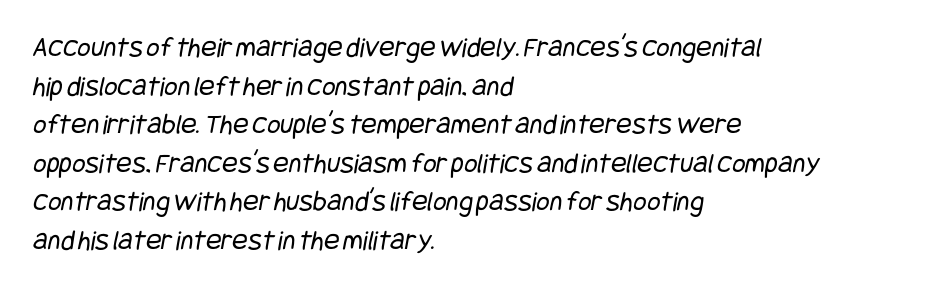
Q: Is the text bold? A: No.
Q: Is the typeface a serif or a sans-serif typeface? A: Sans-serif.
Q: Is the text underlined? A: No.
Q: How is the paragraph aligned? A: Left-aligned.
Q: Is the spacing between letters normal or unusually wide? A: Normal.
Q: Is the spacing between lines tight, normal or loose? A: Normal.
Q: Width (condensed, normal, or wide)? A: Condensed.
Q: Stroke contrast? A: Low.
Q: x-height? A: Large.
